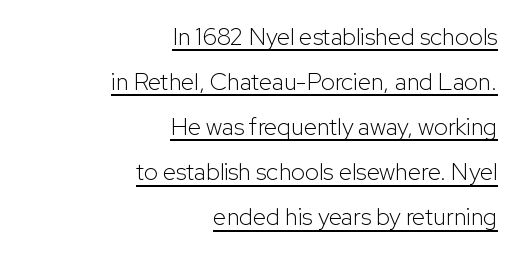
Weight: in the light-to-regular range. Nope, not italic — everything's standing straight. Casual observation: everything's shoved over to the right. The typesetter has applied underlining to the passage shown. Short note: letters normally spaced.
